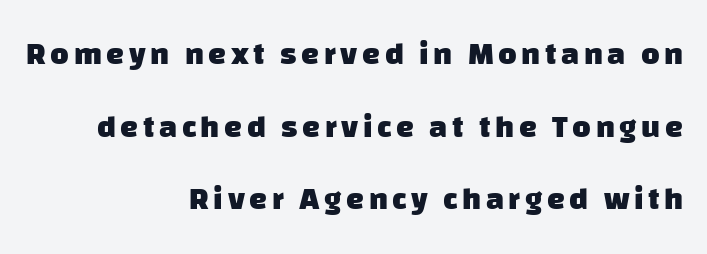
The image shows 32 px heavy sans-serif type; set right-aligned, loose line spacing (2.27x), not underlined; low stroke contrast and a large x-height.
